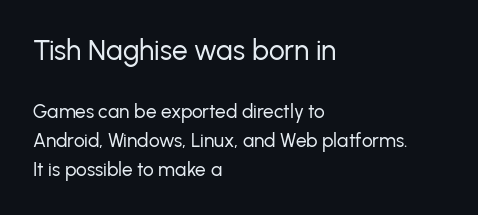
Honestly, there is no underline to notice here at all. Visually, the top section dominates because its glyphs are scaled up. Summary of vertical rhythm: regular, with standard interline spacing. A typesetter would call this zero additional tracking. This sample has the flowing, uneven cadence of proportional lettering. This sample is left-justified, so line endings fall wherever the words run out.
